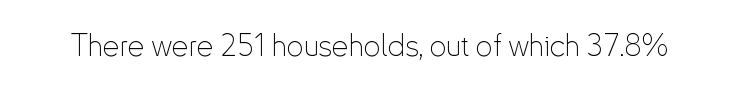
Q: Is the text bold? A: No.
Q: Is the text italic (slanted)? A: No, it is upright.
Q: Is the typeface a serif or a sans-serif typeface? A: Sans-serif.
Q: Is the text underlined? A: No.
Q: Is the spacing between letters normal or unusually wide? A: Normal.
Q: Width (condensed, normal, or wide)? A: Condensed.
Q: Stroke contrast? A: Low.
Q: x-height? A: Small.
Q: Monospaced? A: No.
